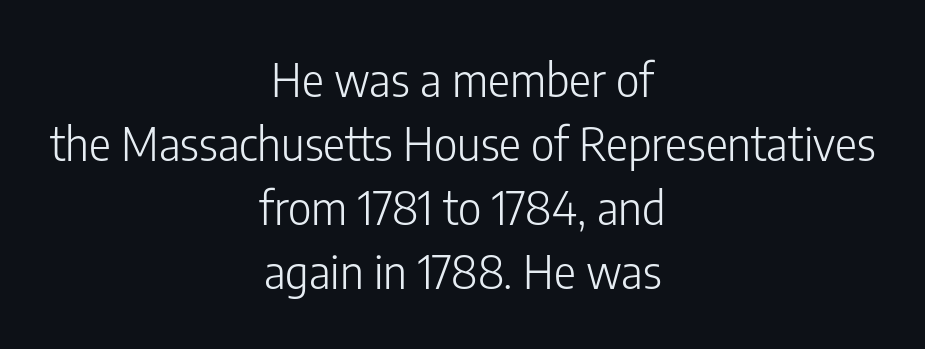
The image shows 46 px light, condensed sans-serif type, upright; set centered, normal line spacing (1.39x), normal letter spacing, not underlined; low stroke contrast and a medium x-height.
